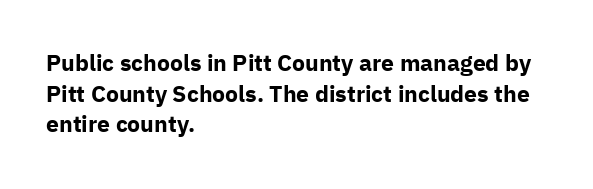
Nobody touched the tracking dial on this one. Heft: maximum for text — a bold. The rendering anchors every line to the left-hand side. The line-height multiplier appears to be the usual default.
